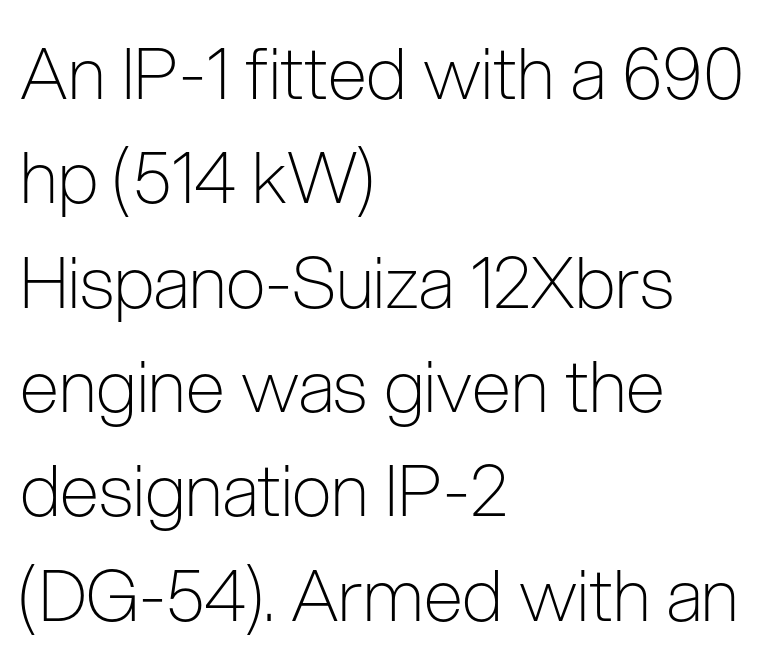
The typesetting does not lean heavy: it is not bold. Ascenders rise straight up at ninety degrees. Is the block centered? No — it sits flush against the left margin. This rendering leaves character spacing at its baseline value. The characters display no serif detailing; their extremities are plain.
